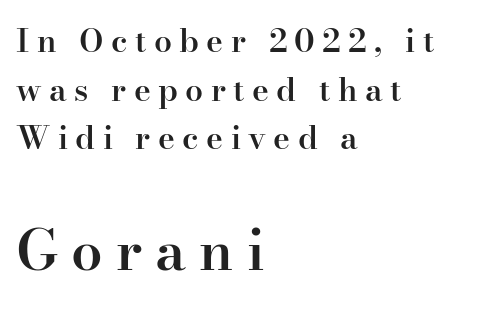
Underlining? Definitely not there. Spacing verdict: proportional, widths tailored to each character. Notice how descenders clear the ascenders below comfortably — that's standard leading. Students, note that the glyphs here are deliberately spaced far apart. Observe the serifs anchoring each vertical stroke in this sample. Posture: vertical.
